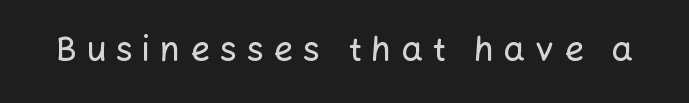
The image shows 34 px sans-serif type, upright; set unusually wide letter spacing (+0.29 em), not underlined; low stroke contrast and a medium x-height.
